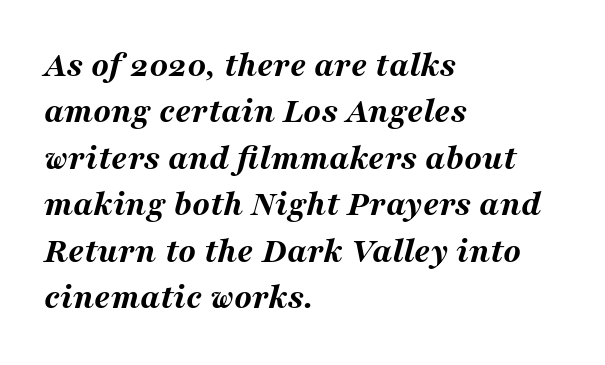
Q: Is the text bold? A: Yes.
Q: Is the text italic (slanted)? A: Yes, it leans right by about 16 degrees.
Q: Is the text underlined? A: No.
Q: How is the paragraph aligned? A: Left-aligned.
Q: Is the spacing between letters normal or unusually wide? A: Normal.
Q: Is the spacing between lines tight, normal or loose? A: Normal.
Q: Width (condensed, normal, or wide)? A: Wide.
Q: Stroke contrast? A: Medium.
Q: x-height? A: Medium.
Q: Monospaced? A: No.
